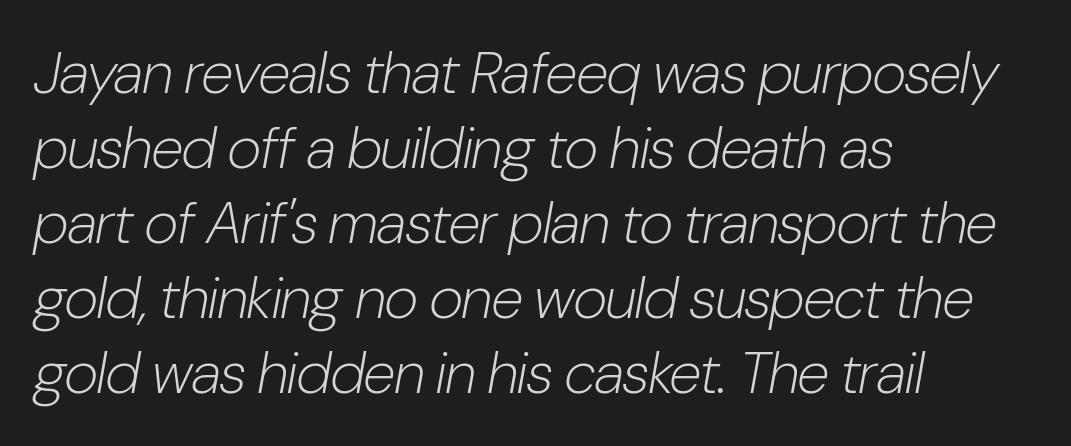
This sample uses an oblique cut, with every glyph tilted off the vertical. The words here are not underlined. Alignment: flush left. Vertically, the passage feels balanced, rows spaced as you'd expect. Students, note that the glyphs here touch the page at normal intervals.
